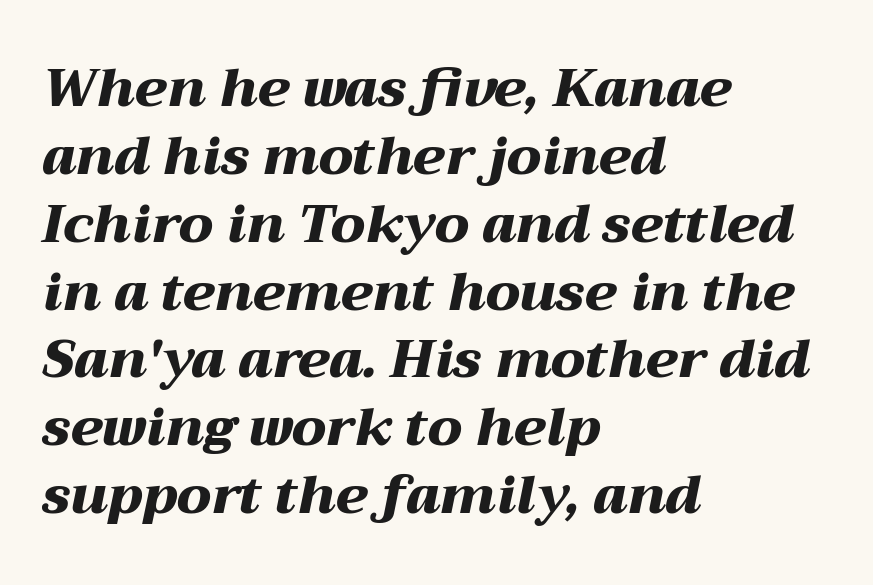
{"italic": "yes", "lean": "right", "slant_degrees": 12, "bold": "yes", "weight": "heavy", "width": "wide", "stroke_contrast": "medium", "x_height": "medium", "monospaced": "no", "underline": "no", "align": "left", "line_spacing": "normal", "line_spacing_ratio": 1.28, "letter_spacing": "normal", "letter_spacing_em": 0.0, "glyph_px": 53}
